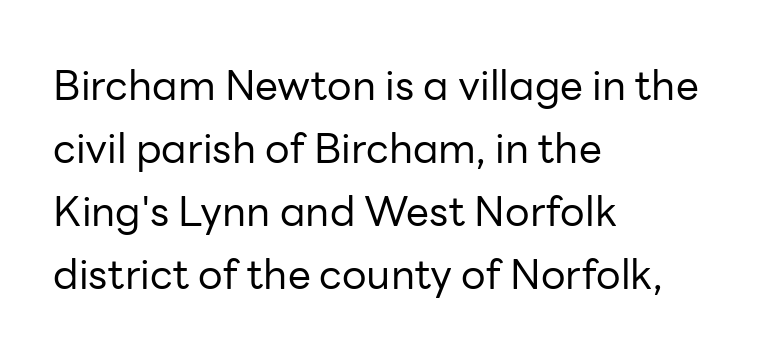
The image shows 41 px regular-weight sans-serif type, upright; set left-aligned, normal line spacing (1.54x), normal letter spacing, not underlined; low stroke contrast and a medium x-height.
